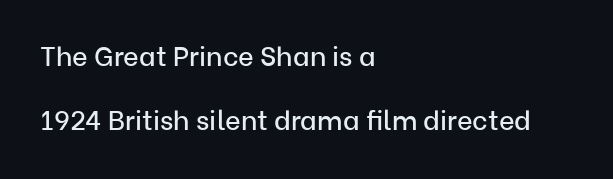
The image shows 27 px text type, upright; set left-aligned, loose line spacing (2.38x), normal letter spacing, not underlined.
